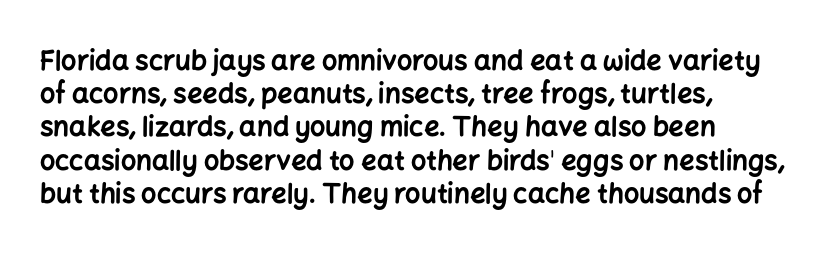
{"italic": "no", "bold": "yes", "underline": "no", "align": "left", "line_spacing_ratio": 1.23, "letter_spacing": "normal", "letter_spacing_em": 0.0, "glyph_px": 27}
